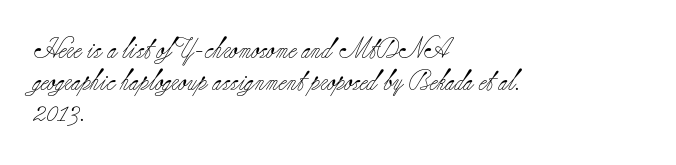
Leftover space on each line is placed entirely after the last word. The rows are spaced the way most documents space them. The font is comparable to plain body text, perhaps lighter. Honestly, there is no underline to notice here at all. Nobody touched the tracking dial on this one.
